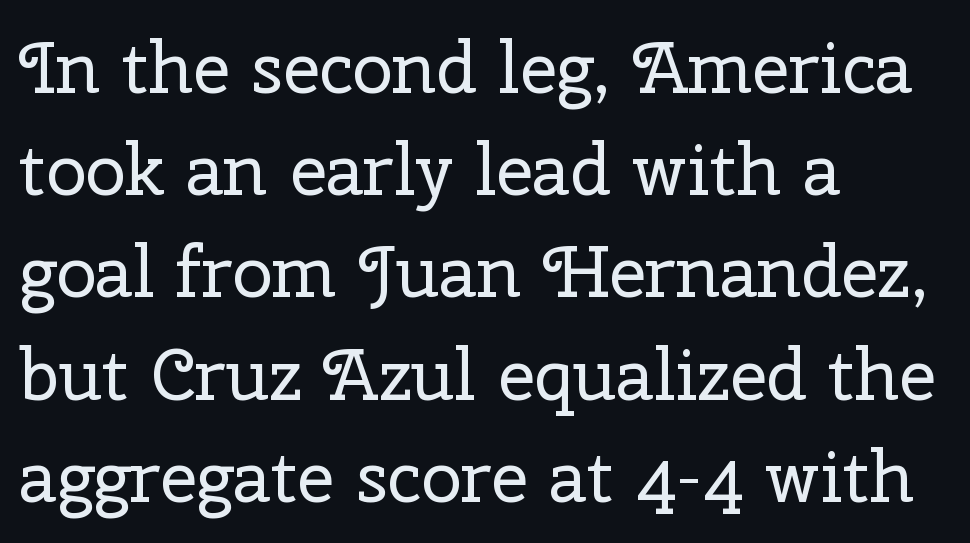
Q: Is the text bold? A: No.
Q: Is the text italic (slanted)? A: No, it is upright.
Q: Is the typeface a serif or a sans-serif typeface? A: Serif.
Q: Is the text underlined? A: No.
Q: How is the paragraph aligned? A: Left-aligned.
Q: Is the spacing between letters normal or unusually wide? A: Normal.
Q: Is the spacing between lines tight, normal or loose? A: Normal.
Q: Width (condensed, normal, or wide)? A: Normal.
Q: Stroke contrast? A: Low.
Q: x-height? A: Medium.
Q: Monospaced? A: No.
